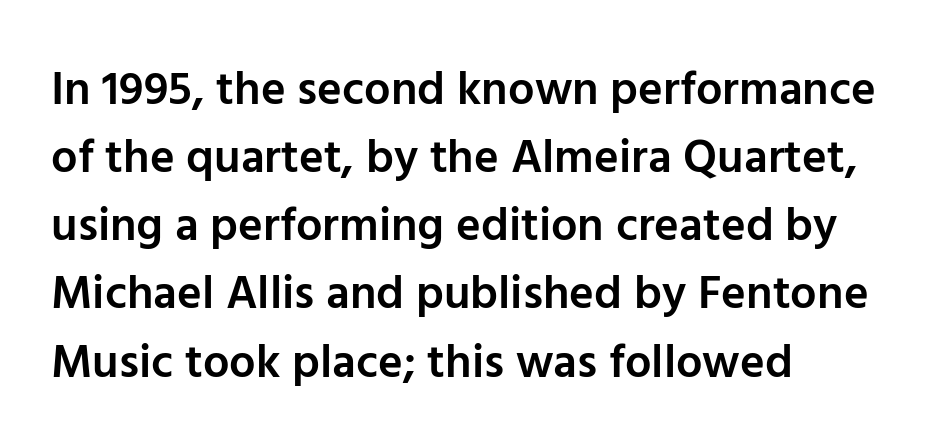
{"serif": "no", "italic": "no", "bold": "semi", "weight": "semibold", "width": "normal", "stroke_contrast": "low", "x_height": "medium", "monospaced": "no", "underline": "no", "align": "left", "line_spacing": "normal", "line_spacing_ratio": 1.45, "letter_spacing": "normal", "letter_spacing_em": 0.0, "glyph_px": 47}
